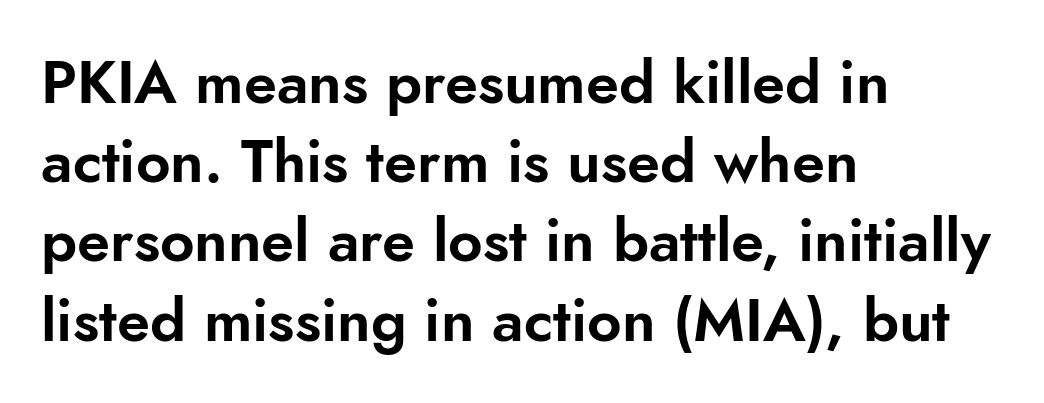
The image shows 60 px sans-serif type, upright; set left-aligned, normal line spacing (1.32x), normal letter spacing, not underlined; low stroke contrast and a small x-height.
